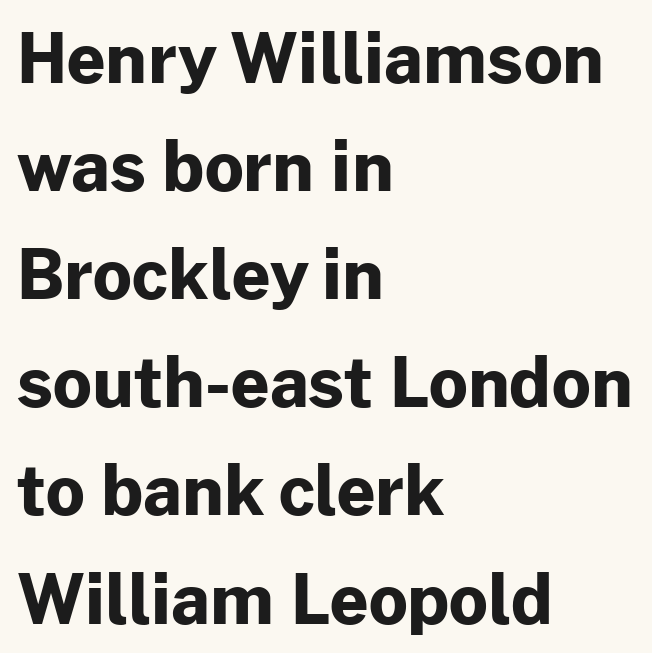
Q: Is the text bold? A: Yes.
Q: Is the text italic (slanted)? A: No, it is upright.
Q: Is the typeface a serif or a sans-serif typeface? A: Sans-serif.
Q: Is the text underlined? A: No.
Q: How is the paragraph aligned? A: Left-aligned.
Q: Is the spacing between letters normal or unusually wide? A: Normal.
Q: Is the spacing between lines tight, normal or loose? A: Normal.
Q: Width (condensed, normal, or wide)? A: Normal.
Q: Stroke contrast? A: Low.
Q: x-height? A: Medium.
Q: Monospaced? A: No.
